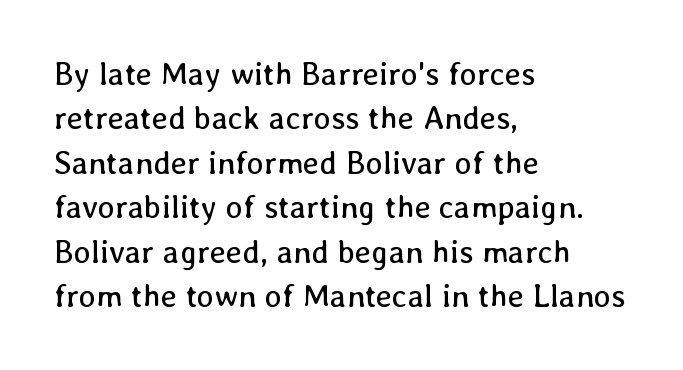
{"italic": "no", "bold": "no", "weight": "regular", "width": "normal", "stroke_contrast": "low", "x_height": "medium", "monospaced": "no", "underline": "no", "align": "left", "line_spacing": "normal", "line_spacing_ratio": 1.39, "letter_spacing": "normal", "letter_spacing_em": 0.0, "glyph_px": 32}
